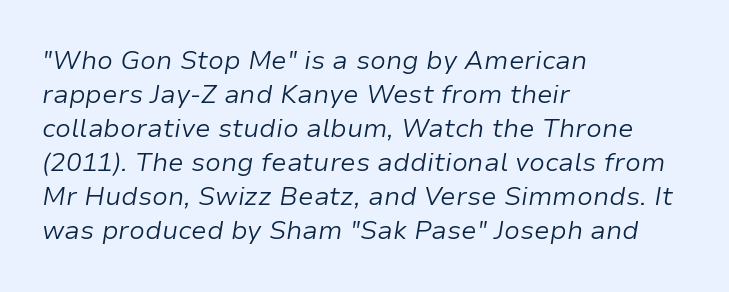
Q: Is the text bold? A: No.
Q: Is the text italic (slanted)? A: Yes, it leans right by about 9 degrees.
Q: Is the text underlined? A: No.
Q: How is the paragraph aligned? A: Left-aligned.
Q: Is the spacing between letters normal or unusually wide? A: Normal.
Q: Is the spacing between lines tight, normal or loose? A: Normal.
